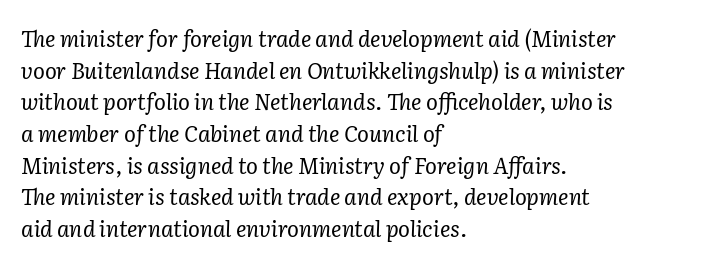
The image shows 22 px text type, italic (leaning right); set left-aligned, normal line spacing (1.44x), normal letter spacing, not underlined.
